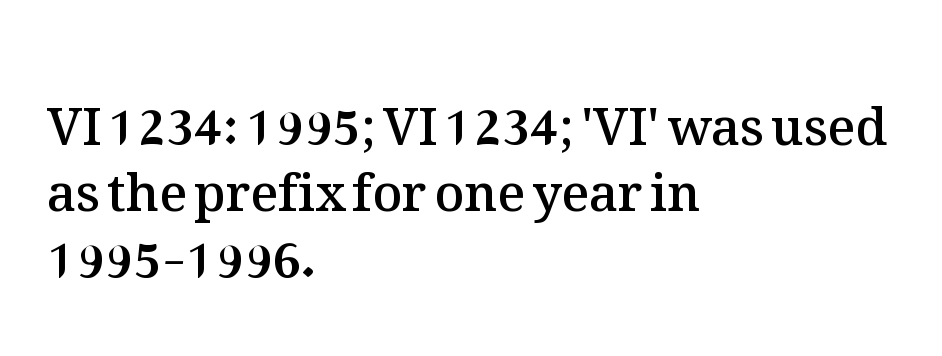
The image shows 51 px semibold type, upright; set left-aligned, normal line spacing (1.3x), normal letter spacing, not underlined; medium stroke contrast and a medium x-height.
